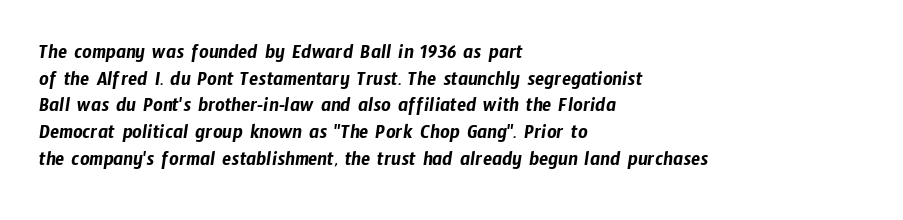
This rendering features lettering with no underline. What's the leading like? Ordinary, nothing unusual. Here the glyphs are tracked normally, forming tight word shapes. Line starts are locked; line ends wander.
